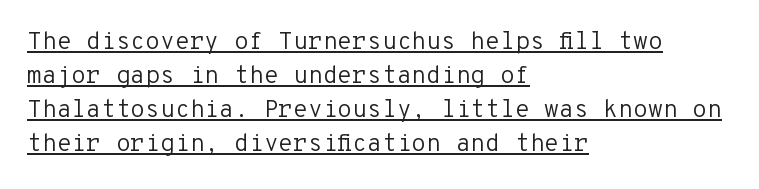
Italic: no, the glyphs are upright roman. The gaps between neighbouring characters are ordinary and unremarkable. Weight: in the light-to-regular range. Leading matches the norm, producing a regular column. Caption: multi-line text, flush left, ragged right. Glance below the letters and you will spot a drawn line.
